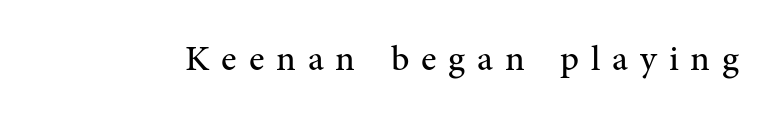
Check where the strokes stop: tiny serifs finish them off. Spacing between characters has been opened up far beyond the box default. Vertical strokes here are truly vertical. Proportional: the letters do not fall into vertical columns.
